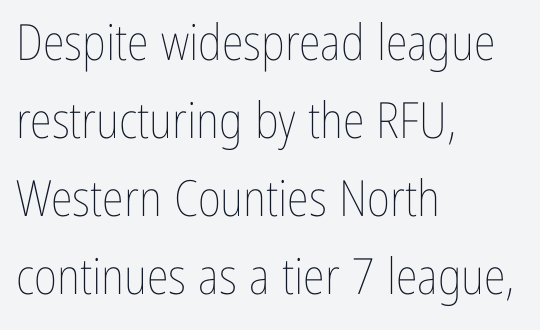
{"italic": "no", "bold": "no", "weight": "thin", "width": "condensed", "stroke_contrast": "low", "x_height": "medium", "monospaced": "no", "underline": "no", "align": "left", "line_spacing": "normal", "line_spacing_ratio": 1.56, "letter_spacing": "normal", "letter_spacing_em": 0.0, "glyph_px": 50}
